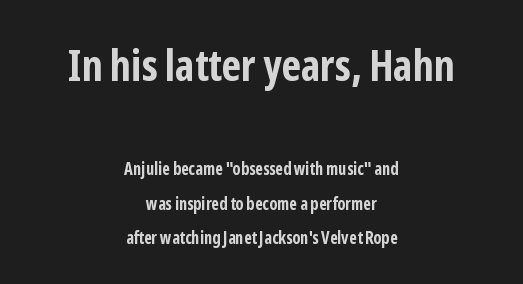
Words appear dense and cohesive because spacing is normal. The strokes are fattened all the way to bold. Vertically, the passage feels expansive, rows floating well apart. Grotesque or geometric, the face here clearly has no serifs. Every stem runs plumb, perpendicular to the baseline. Centered paragraph, ragged on both sides.
